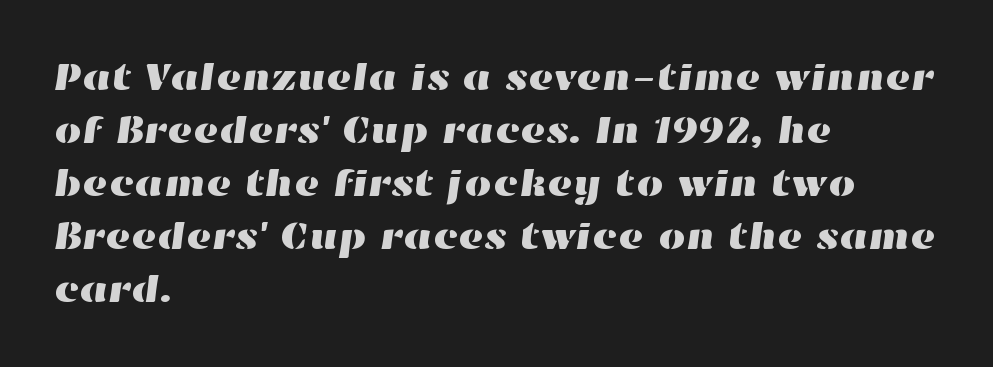
{"width": "wide", "stroke_contrast": "high", "x_height": "medium", "monospaced": "no", "underline": "no", "align": "left", "line_spacing": "normal", "line_spacing_ratio": 1.36, "letter_spacing": "normal", "letter_spacing_em": 0.0, "glyph_px": 39}
